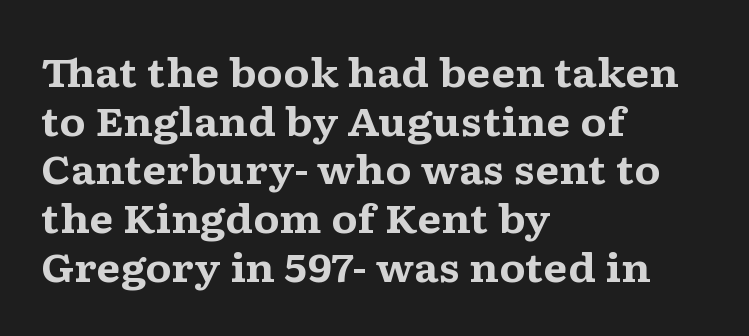
The image shows 39 px bold, wide serif type, upright; set left-aligned, normal line spacing (1.25x), normal letter spacing, not underlined; medium stroke contrast and a medium x-height.
